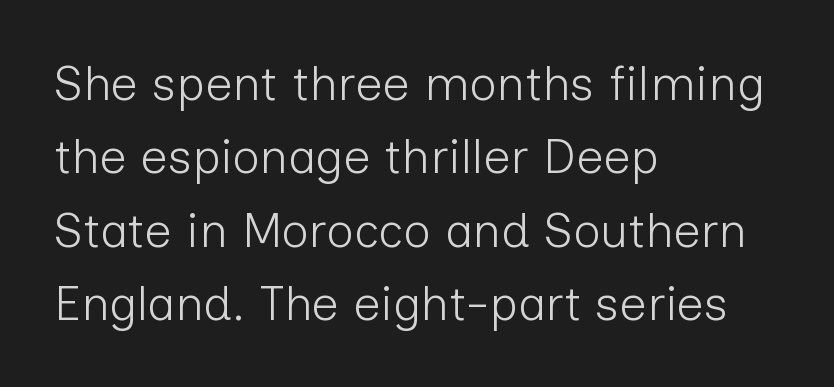
The image shows 48 px light sans-serif type, upright; set left-aligned, normal line spacing (1.53x), normal letter spacing, not underlined; low stroke contrast and a medium x-height.
